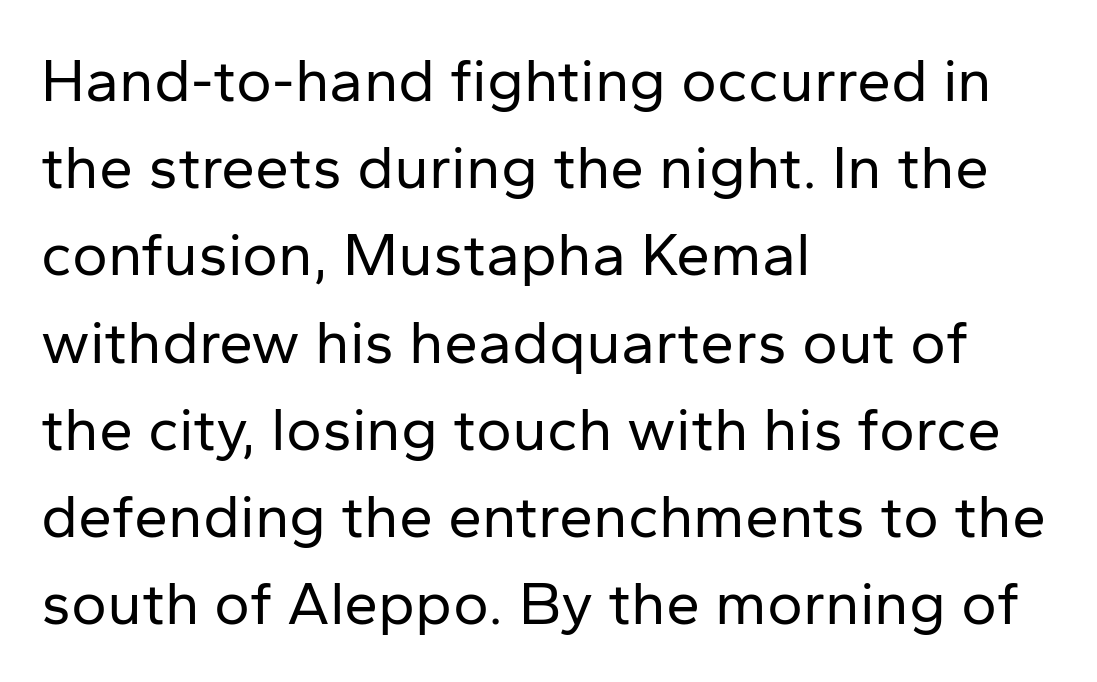
Q: Is the text bold? A: No.
Q: Is the text italic (slanted)? A: No, it is upright.
Q: Is the typeface a serif or a sans-serif typeface? A: Sans-serif.
Q: Is the text underlined? A: No.
Q: How is the paragraph aligned? A: Left-aligned.
Q: Is the spacing between letters normal or unusually wide? A: Normal.
Q: Is the spacing between lines tight, normal or loose? A: Normal.
Q: Width (condensed, normal, or wide)? A: Normal.
Q: Stroke contrast? A: Low.
Q: x-height? A: Medium.
Q: Monospaced? A: No.
